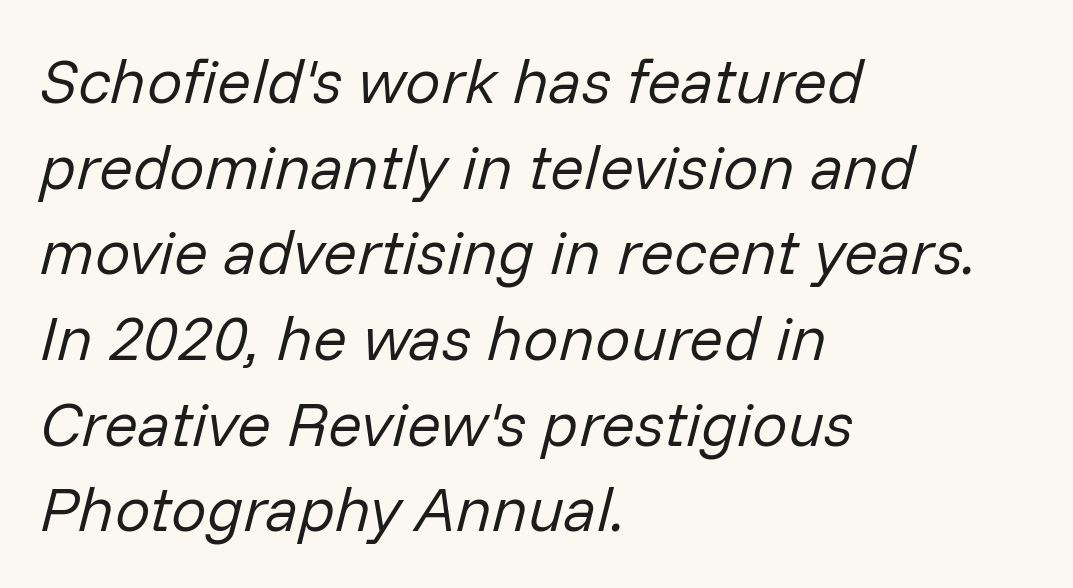
{"italic": "yes", "lean": "right", "slant_degrees": 14, "bold": "no", "weight": "regular", "width": "normal", "stroke_contrast": "low", "x_height": "medium", "monospaced": "no", "underline": "no", "align": "left", "line_spacing": "normal", "line_spacing_ratio": 1.36, "letter_spacing": "normal", "letter_spacing_em": 0.0, "glyph_px": 63}
